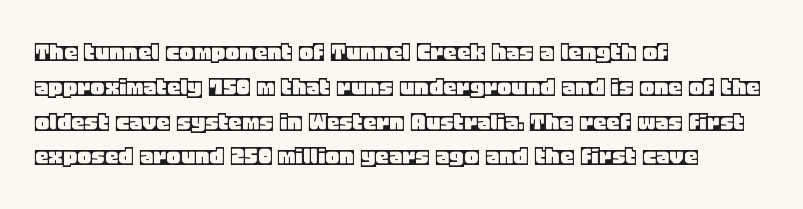
The image shows 27 px text type, upright; set left-aligned, normal line spacing (1.29x), normal letter spacing, not underlined.
